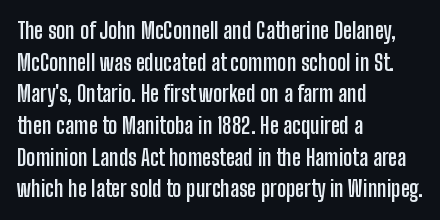
Q: Is the text bold? A: Yes.
Q: Is the text italic (slanted)? A: No, it is upright.
Q: Is the text underlined? A: No.
Q: How is the paragraph aligned? A: Left-aligned.
Q: Is the spacing between letters normal or unusually wide? A: Normal.
Q: Is the spacing between lines tight, normal or loose? A: Normal.
